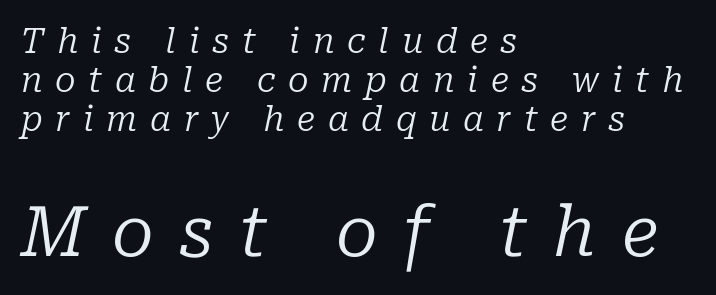
Q: Is the text bold? A: No.
Q: Is the text italic (slanted)? A: Yes, it leans right by about 10 degrees.
Q: Is the typeface a serif or a sans-serif typeface? A: Serif.
Q: Is the text underlined? A: No.
Q: How is the paragraph aligned? A: Left-aligned.
Q: Is the spacing between letters normal or unusually wide? A: Unusually wide.
Q: Is the spacing between lines tight, normal or loose? A: Tight.
Q: Which block of text is set in a larger size, the first (top) or the second (bottom)? A: The second (bottom) one.
Q: Width (condensed, normal, or wide)? A: Normal.
Q: Stroke contrast? A: Low.
Q: x-height? A: Medium.
Q: Monospaced? A: No.
